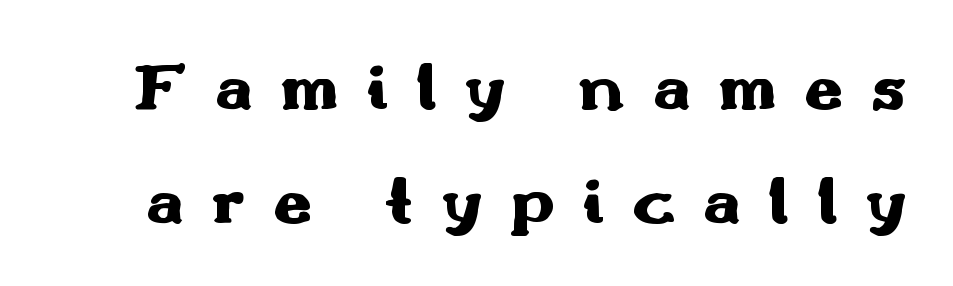
{"serif": "no", "italic": "no", "bold": "yes", "weight": "heavy", "width": "wide", "stroke_contrast": "medium", "x_height": "small", "monospaced": "no", "underline": "no", "line_spacing": "normal", "line_spacing_ratio": 1.63, "letter_spacing": "wide", "letter_spacing_em": 0.39, "glyph_px": 70}
